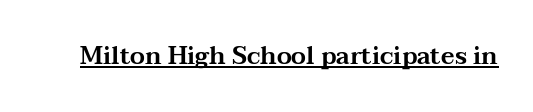
{"italic": "no", "underline": "yes", "letter_spacing": "normal", "letter_spacing_em": 0.0, "glyph_px": 24}
